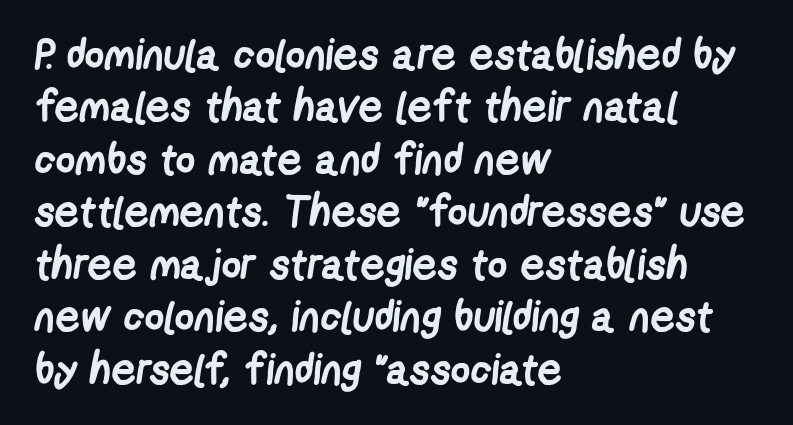
Leftover space on each line is placed entirely after the last word. The string is rendered with underlining switched off. The passage shown is typed in a proportional face where columns would drift. A typesetter would call this zero additional tracking. Notice how thick the strokes are: this is what a full bold looks like. This sample uses a sans-serif face.
